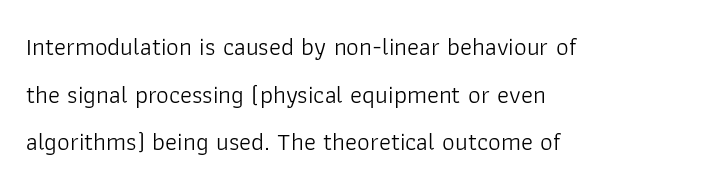
{"italic": "no", "bold": "no", "underline": "no", "align": "left", "line_spacing": "loose", "line_spacing_ratio": 1.91, "letter_spacing": "normal", "letter_spacing_em": 0.0, "glyph_px": 25}
